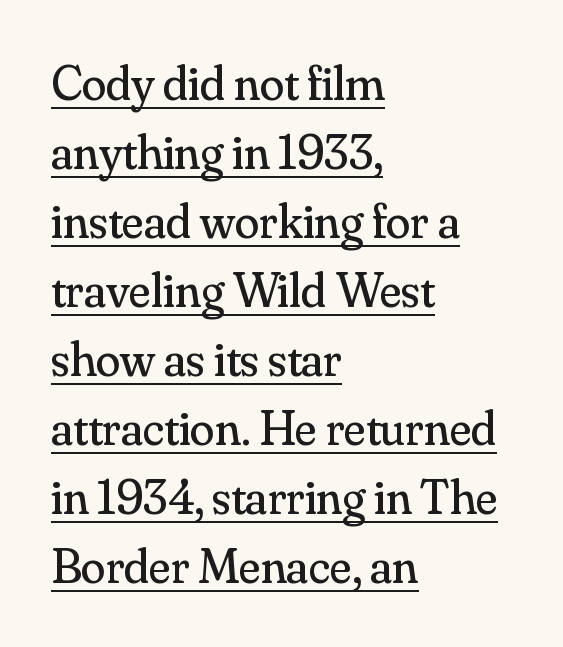
{"serif": "yes", "italic": "no", "bold": "no", "weight": "regular", "width": "normal", "stroke_contrast": "medium", "x_height": "small", "monospaced": "no", "underline": "yes", "align": "left", "line_spacing": "normal", "line_spacing_ratio": 1.38, "letter_spacing": "normal", "letter_spacing_em": 0.0, "glyph_px": 50}
